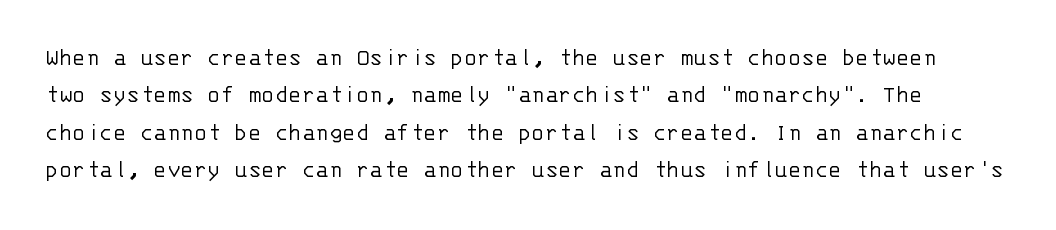
Style check: upright. Descenders are the only things crossing below the line. Stems here are at most as thick as an everyday book face. In terms of letterspacing, this is plain default setting. Vertical spacing — default.
